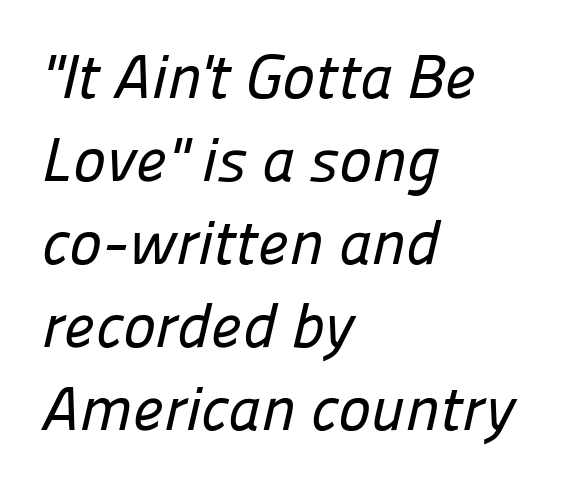
Q: Is the typeface a serif or a sans-serif typeface? A: Sans-serif.
Q: Is the text underlined? A: No.
Q: How is the paragraph aligned? A: Left-aligned.
Q: Is the spacing between letters normal or unusually wide? A: Normal.
Q: Is the spacing between lines tight, normal or loose? A: Normal.
Q: Width (condensed, normal, or wide)? A: Normal.
Q: Stroke contrast? A: Low.
Q: x-height? A: Medium.
Q: Monospaced? A: No.
